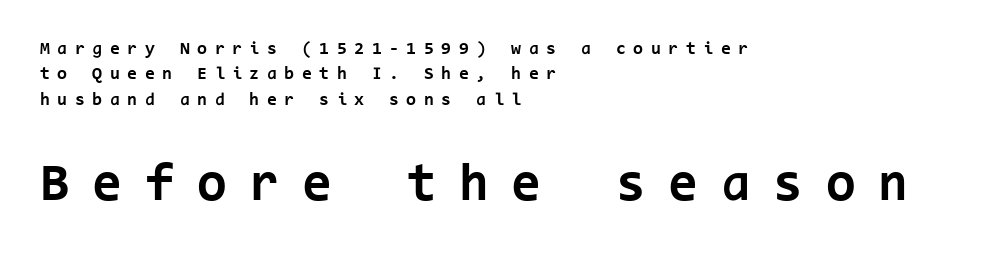
The image shows 54 px bold sans-serif type, upright, monospaced; set left-aligned, normal line spacing (1.41x), unusually wide letter spacing (+0.42 em), not underlined; the second (bottom) block is 3.0x larger; low stroke contrast and a medium x-height.
